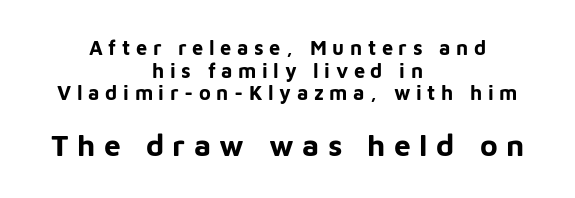
The image shows 30 px bold sans-serif type, upright; set centered, tight line spacing (1.13x), unusually wide letter spacing (+0.28 em), not underlined; the second (bottom) block is 1.5x larger; low stroke contrast and a medium x-height.
